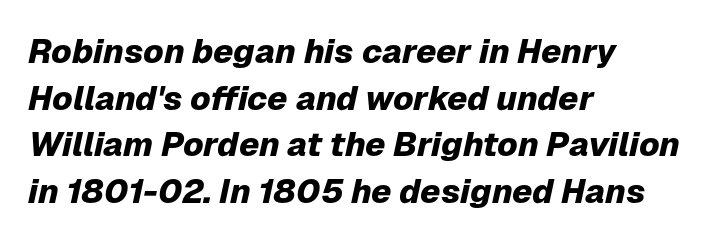
{"italic": "yes", "lean": "right", "slant_degrees": 12, "bold": "yes", "weight": "heavy", "width": "normal", "stroke_contrast": "low", "x_height": "medium", "monospaced": "no", "underline": "no", "align": "left", "line_spacing": "normal", "line_spacing_ratio": 1.37, "letter_spacing": "normal", "letter_spacing_em": 0.0, "glyph_px": 34}
